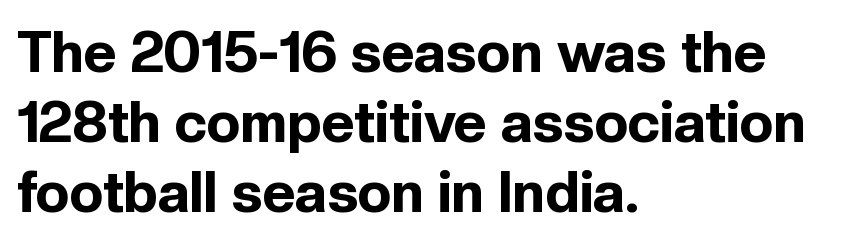
{"serif": "no", "italic": "no", "bold": "yes", "weight": "bold", "width": "normal", "x_height": "medium", "monospaced": "no", "underline": "no", "align": "left", "line_spacing_ratio": 1.23, "letter_spacing": "normal", "letter_spacing_em": 0.0, "glyph_px": 57}
